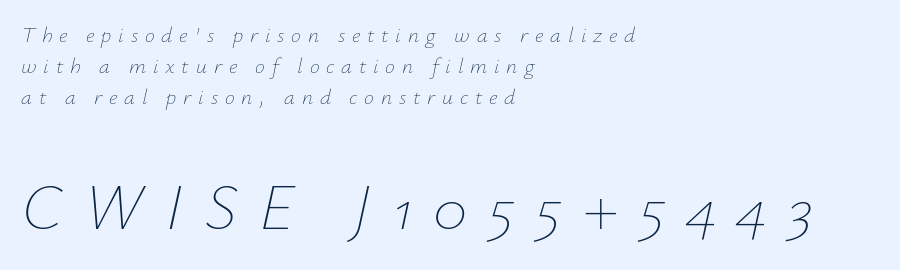
Q: Is the text bold? A: No.
Q: Is the text italic (slanted)? A: Yes, it leans right by about 12 degrees.
Q: Is the text underlined? A: No.
Q: How is the paragraph aligned? A: Left-aligned.
Q: Is the spacing between letters normal or unusually wide? A: Unusually wide.
Q: Is the spacing between lines tight, normal or loose? A: Normal.
Q: Which block of text is set in a larger size, the first (top) or the second (bottom)? A: The second (bottom) one.
Q: Width (condensed, normal, or wide)? A: Normal.
Q: Stroke contrast? A: Low.
Q: x-height? A: Small.
Q: Monospaced? A: No.
